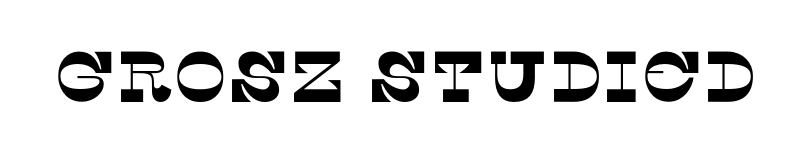
Are there feet on the stems? There are — it's a serif. Observe the ordinary spacing: letters are neighbours, not strangers. The letters advance in unequal steps, a hallmark of proportional type. Lines of text with bare space underneath.
